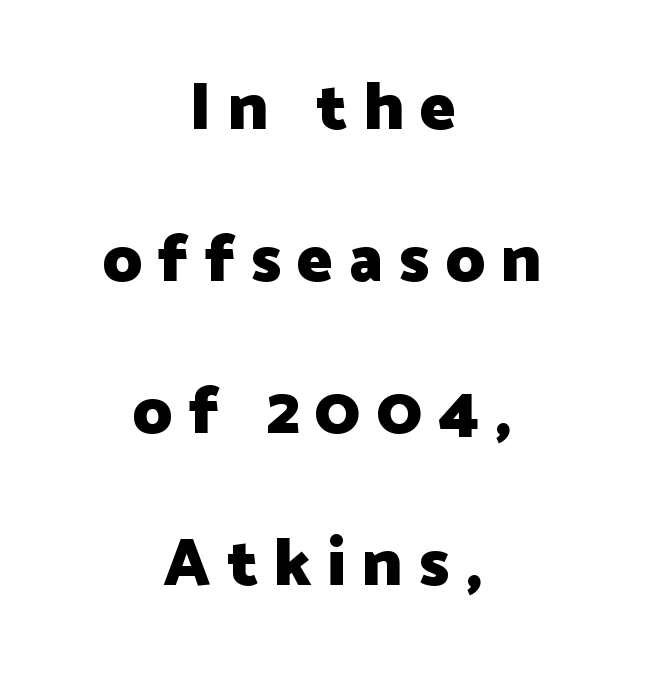
{"serif": "no", "italic": "no", "bold": "yes", "weight": "heavy", "width": "normal", "stroke_contrast": "low", "x_height": "medium", "monospaced": "no", "underline": "no", "align": "center", "line_spacing": "loose", "line_spacing_ratio": 2.27, "letter_spacing": "wide", "letter_spacing_em": 0.24, "glyph_px": 67}
